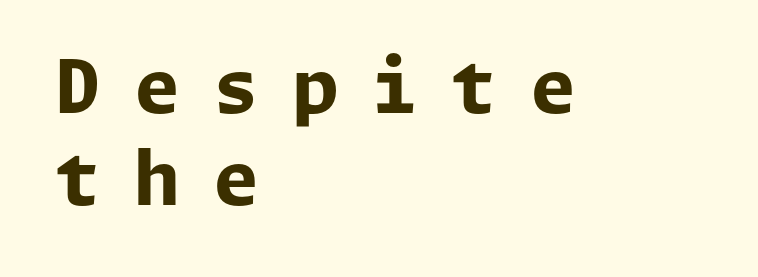
The image shows 74 px bold sans-serif type, upright; set left-aligned, line spacing 1.24x, unusually wide letter spacing (+0.45 em), not underlined; low stroke contrast and a medium x-height.
